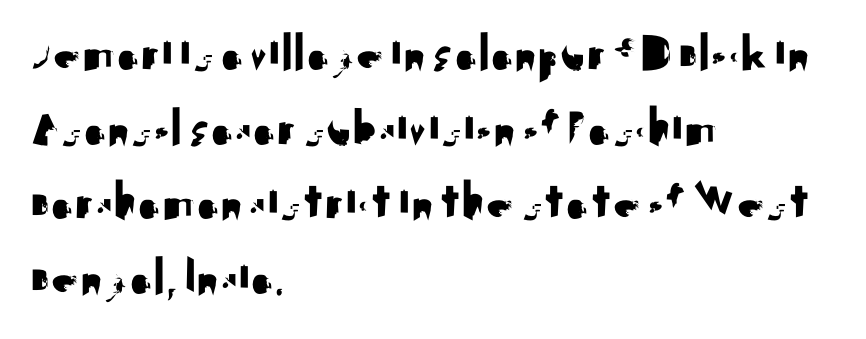
{"serif": "no", "italic": "no", "width": "normal", "stroke_contrast": "medium", "x_height": "small", "monospaced": "no", "underline": "no", "align": "left", "line_spacing": "normal", "line_spacing_ratio": 1.38, "letter_spacing": "normal", "letter_spacing_em": 0.0, "glyph_px": 54}
